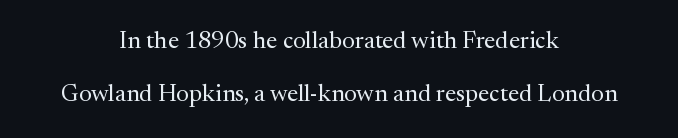
Rendered with straight, roman letterforms. Honestly, the letter spacing is just normal — you wouldn't notice it. Unbolded letterforms with no extra heft. Layout note: lines centered.
